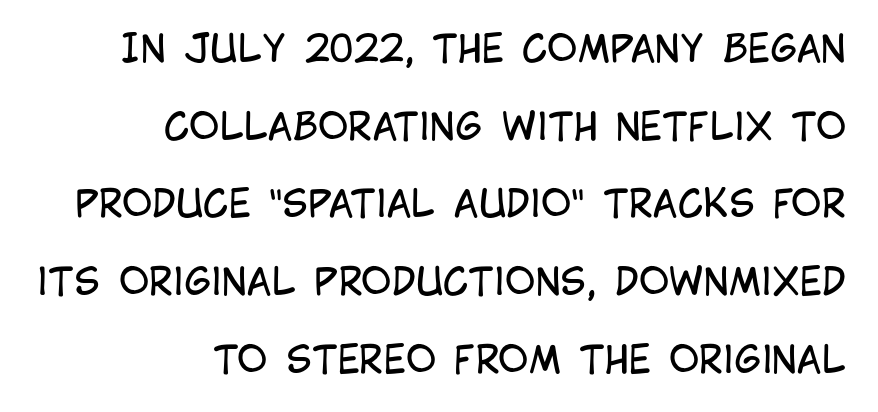
The image shows 37 px regular-weight, condensed sans-serif type, upright; set right-aligned, loose line spacing (2.1x), normal letter spacing, not underlined; low stroke contrast and a large x-height.
